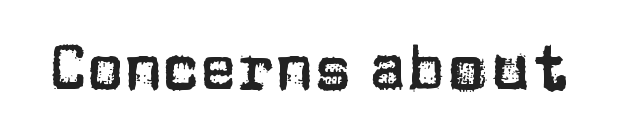
Characters remain perfectly vertical along every line. Character widths vary here, with narrow letters taking less room than wide ones. To sum up the face: it is a sans, with no serifs. Check under the words: just untouched page.
